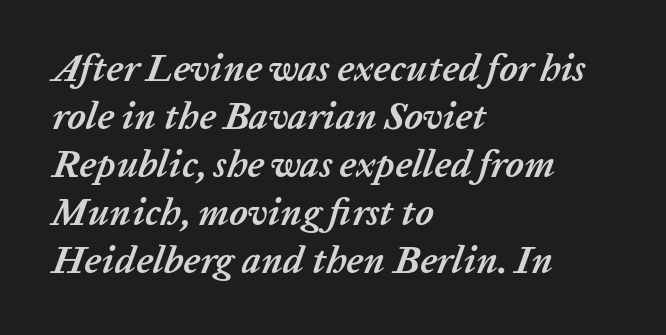
The image shows 38 px semibold type, italic (leaning right); set left-aligned, normal line spacing (1.26x), normal letter spacing, not underlined; low stroke contrast and a medium x-height.
